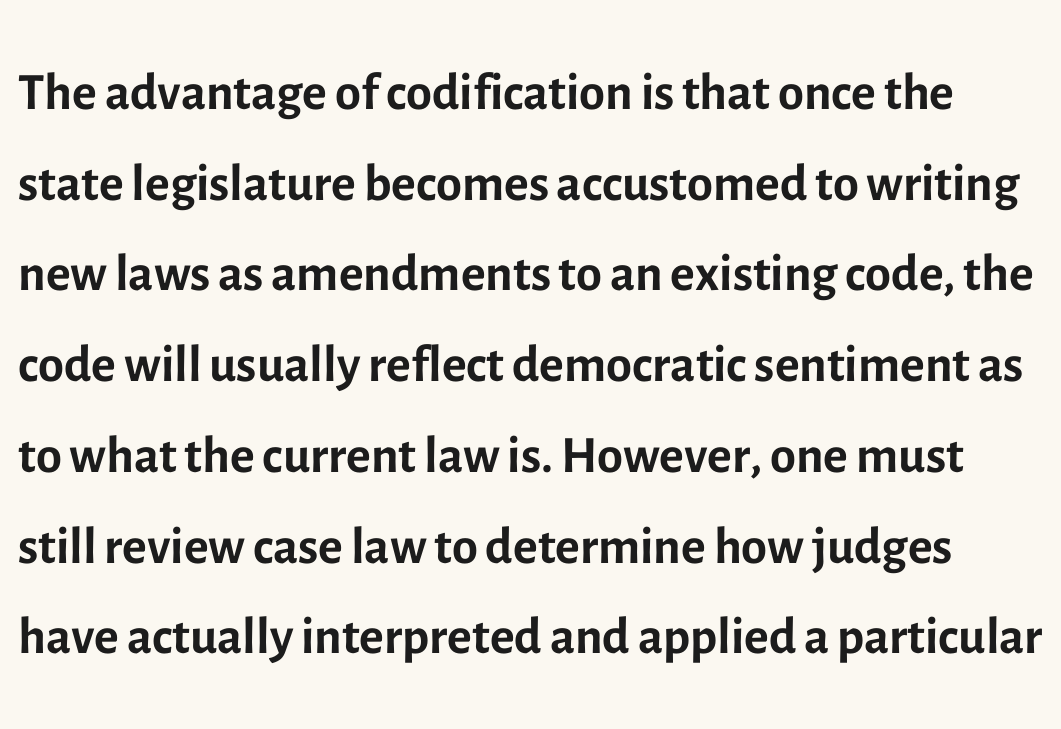
Does the type have serifs? No, each stem ends abruptly. Underline: absent. There is no visible air inserted between adjacent glyphs. Is there any slant? The stems are plumb. The typeface has the unassuming heft of standard copy or less. Each letter keeps its own natural width here, so spacing adapts to shape.
